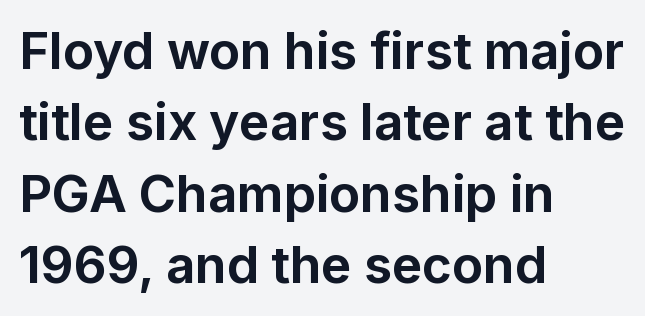
{"serif": "no", "italic": "no", "bold": "yes", "weight": "bold", "width": "normal", "stroke_contrast": "low", "x_height": "medium", "monospaced": "no", "underline": "no", "align": "left", "line_spacing": "normal", "line_spacing_ratio": 1.4, "letter_spacing": "normal", "letter_spacing_em": 0.0, "glyph_px": 51}
